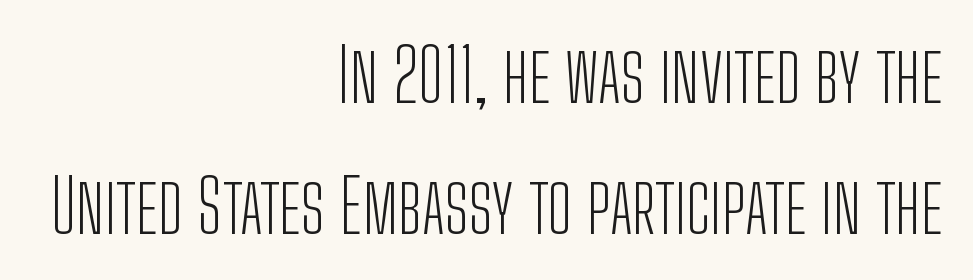
Q: Is the text bold? A: No.
Q: Is the text italic (slanted)? A: No, it is upright.
Q: Is the typeface a serif or a sans-serif typeface? A: Sans-serif.
Q: Is the text underlined? A: No.
Q: How is the paragraph aligned? A: Right-aligned.
Q: Is the spacing between letters normal or unusually wide? A: Normal.
Q: Width (condensed, normal, or wide)? A: Condensed.
Q: Stroke contrast? A: Low.
Q: x-height? A: Medium.
Q: Monospaced? A: No.
